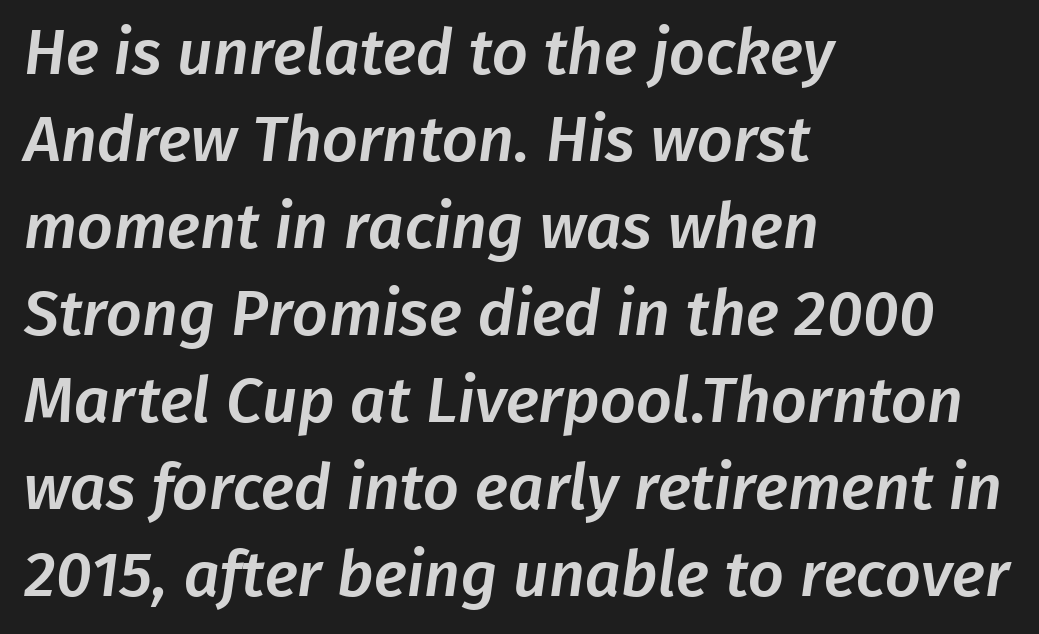
Q: Is the typeface a serif or a sans-serif typeface? A: Sans-serif.
Q: Is the text underlined? A: No.
Q: How is the paragraph aligned? A: Left-aligned.
Q: Is the spacing between letters normal or unusually wide? A: Normal.
Q: Is the spacing between lines tight, normal or loose? A: Normal.
Q: Width (condensed, normal, or wide)? A: Normal.
Q: Stroke contrast? A: Low.
Q: x-height? A: Medium.
Q: Monospaced? A: No.
